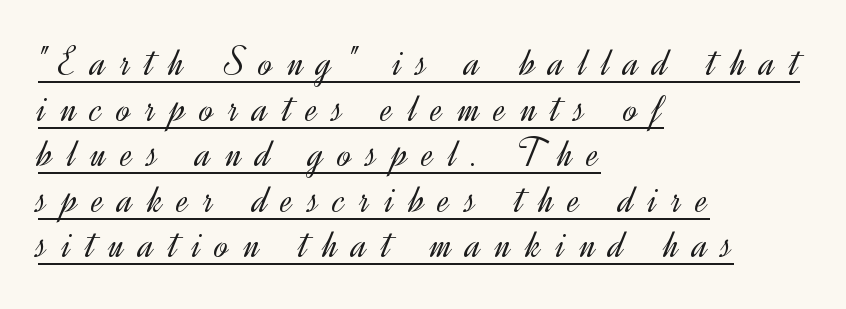
{"serif": "no", "bold": "no", "weight": "light", "width": "normal", "x_height": "small", "monospaced": "no", "underline": "yes", "align": "left", "line_spacing": "tight", "line_spacing_ratio": 1.11, "letter_spacing": "wide", "letter_spacing_em": 0.36, "glyph_px": 41}
